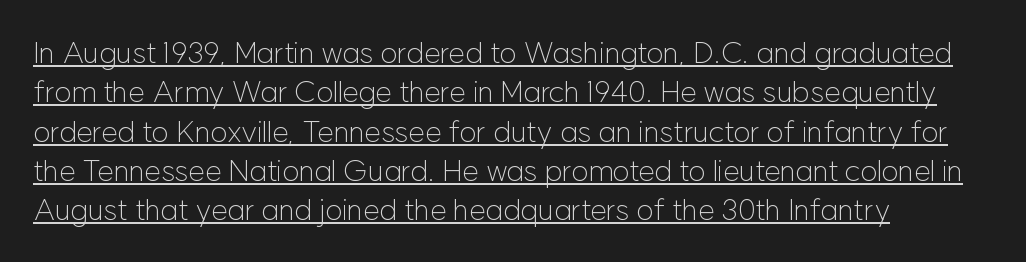
The image shows 30 px light sans-serif type, upright; set left-aligned, normal line spacing (1.31x), normal letter spacing, underlined; low stroke contrast and a medium x-height.
